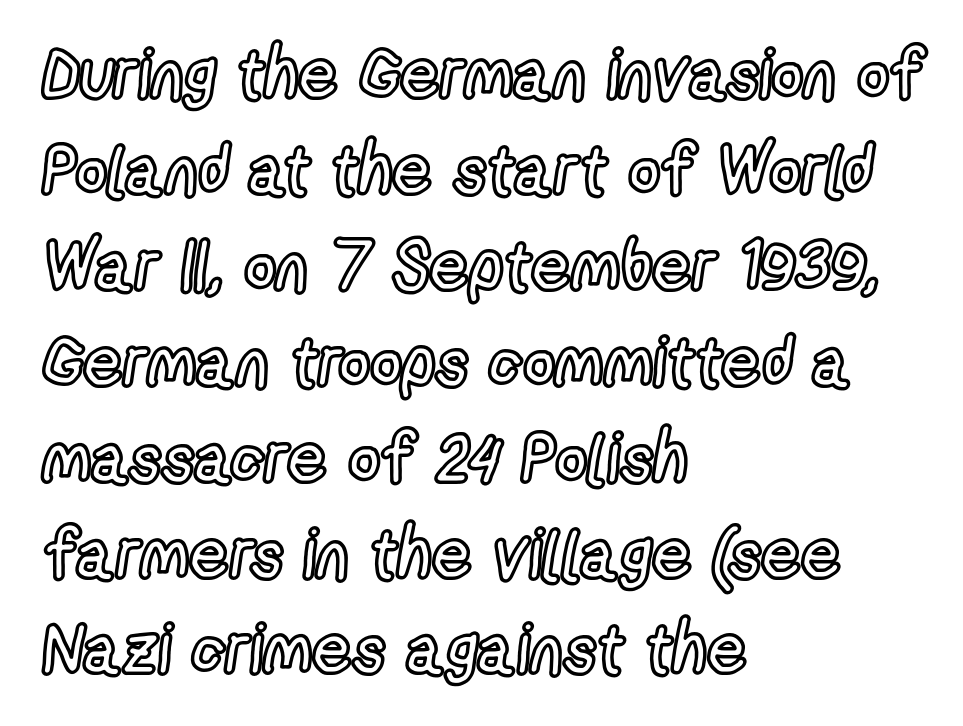
This rendering leaves character spacing at its baseline value. Left-aligned paragraph, ragged on the right. Do the characters align in a grid? No, the font is proportional. Rows of type keep a routine distance in the vertical direction. The words here are not underlined.
